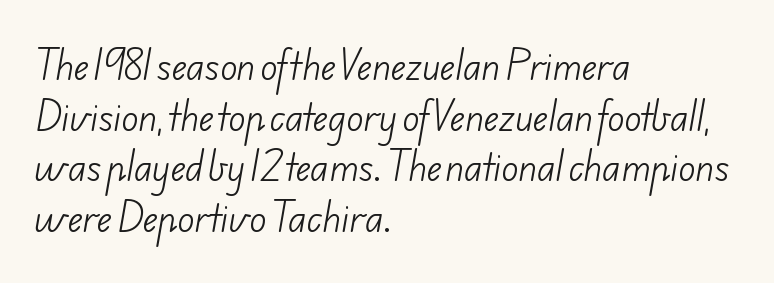
The image shows 35 px light sans-serif type; set left-aligned, normal line spacing (1.45x), normal letter spacing, not underlined; low stroke contrast and a small x-height.
